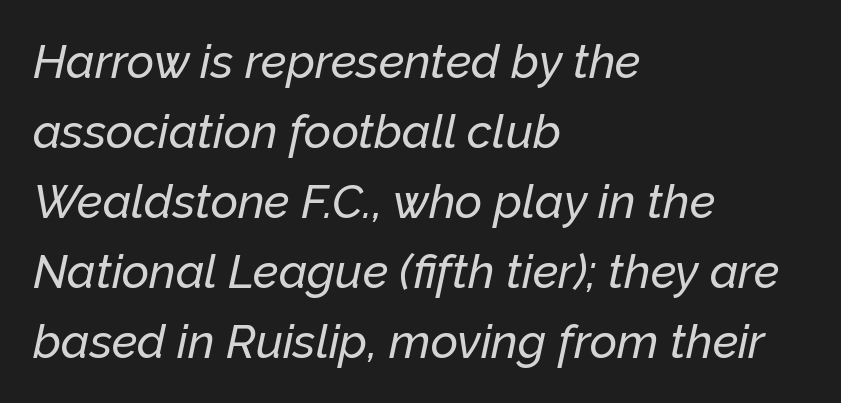
Character widths vary here, with narrow letters taking less room than wide ones. It's the slanting kind of type. Quick note: interline space is typical. Descenders are the only things crossing below the line. Standard letterfit; no display-style spreading of the glyphs.
